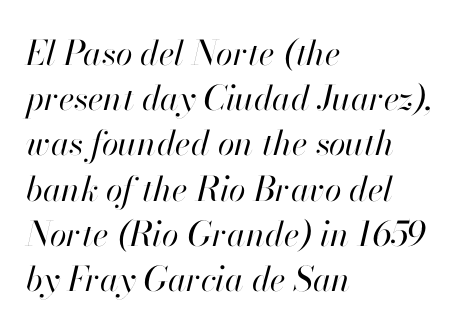
{"italic": "yes", "lean": "right", "slant_degrees": 13, "bold": "no", "weight": "regular", "width": "normal", "stroke_contrast": "high", "x_height": "small", "monospaced": "no", "underline": "no", "align": "left", "line_spacing": "normal", "line_spacing_ratio": 1.33, "letter_spacing": "normal", "letter_spacing_em": 0.0, "glyph_px": 34}
